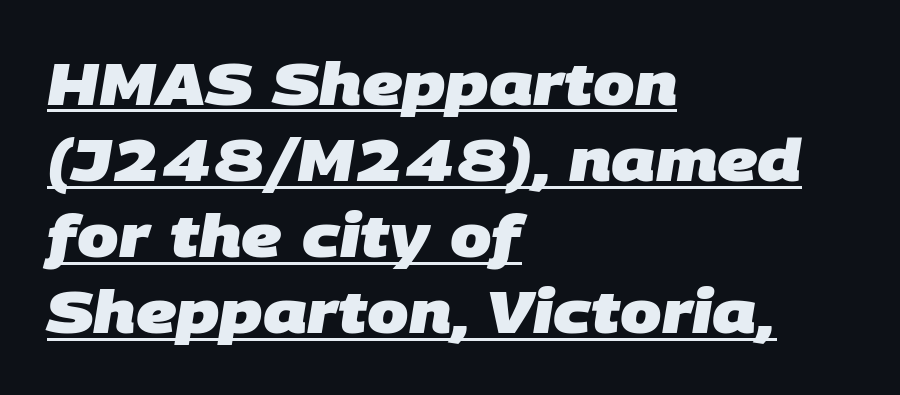
Q: Is the text bold? A: Yes.
Q: Is the typeface a serif or a sans-serif typeface? A: Sans-serif.
Q: Is the text underlined? A: Yes.
Q: How is the paragraph aligned? A: Left-aligned.
Q: Is the spacing between letters normal or unusually wide? A: Normal.
Q: Is the spacing between lines tight, normal or loose? A: Normal.
Q: Width (condensed, normal, or wide)? A: Normal.
Q: Stroke contrast? A: Low.
Q: x-height? A: Large.
Q: Monospaced? A: No.
